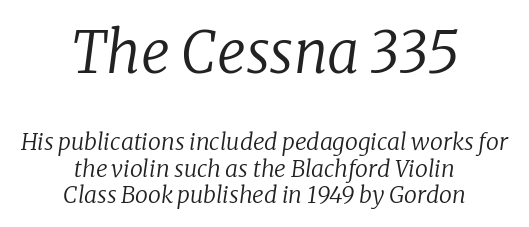
Vertically, the passage feels compressed, each row crowding the next. Visually, the top section dominates because its glyphs are scaled up. Does the lettering tilt? It does — this is italic. The tracking reads as untouched default to a designer's eye. Stroke terminals: seriffed. Proportional: the letters do not fall into vertical columns.
